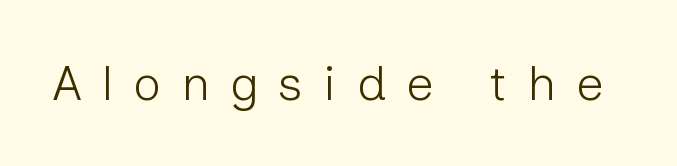
Ascenders rise straight up at ninety degrees. The passage shown is typed in a proportional face where columns would drift. The characters are drawn with everyday or finer stroke widths. The gaps between neighbouring characters are conspicuously large. The letters carry no serifs — their stems end cleanly without finishing strokes.
